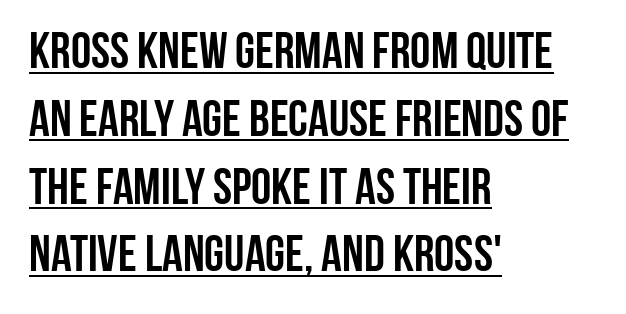
Q: Is the text italic (slanted)? A: No, it is upright.
Q: Is the typeface a serif or a sans-serif typeface? A: Sans-serif.
Q: Is the text underlined? A: Yes.
Q: How is the paragraph aligned? A: Left-aligned.
Q: Is the spacing between letters normal or unusually wide? A: Normal.
Q: Is the spacing between lines tight, normal or loose? A: Normal.
Q: Width (condensed, normal, or wide)? A: Condensed.
Q: Stroke contrast? A: Low.
Q: x-height? A: Large.
Q: Monospaced? A: No.
